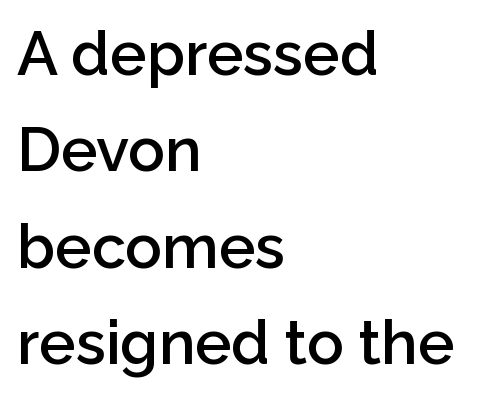
{"serif": "no", "italic": "no", "bold": "semi", "weight": "semibold", "width": "normal", "stroke_contrast": "low", "x_height": "medium", "monospaced": "no", "underline": "no", "align": "left", "line_spacing": "normal", "line_spacing_ratio": 1.58, "letter_spacing": "normal", "letter_spacing_em": 0.0, "glyph_px": 61}
